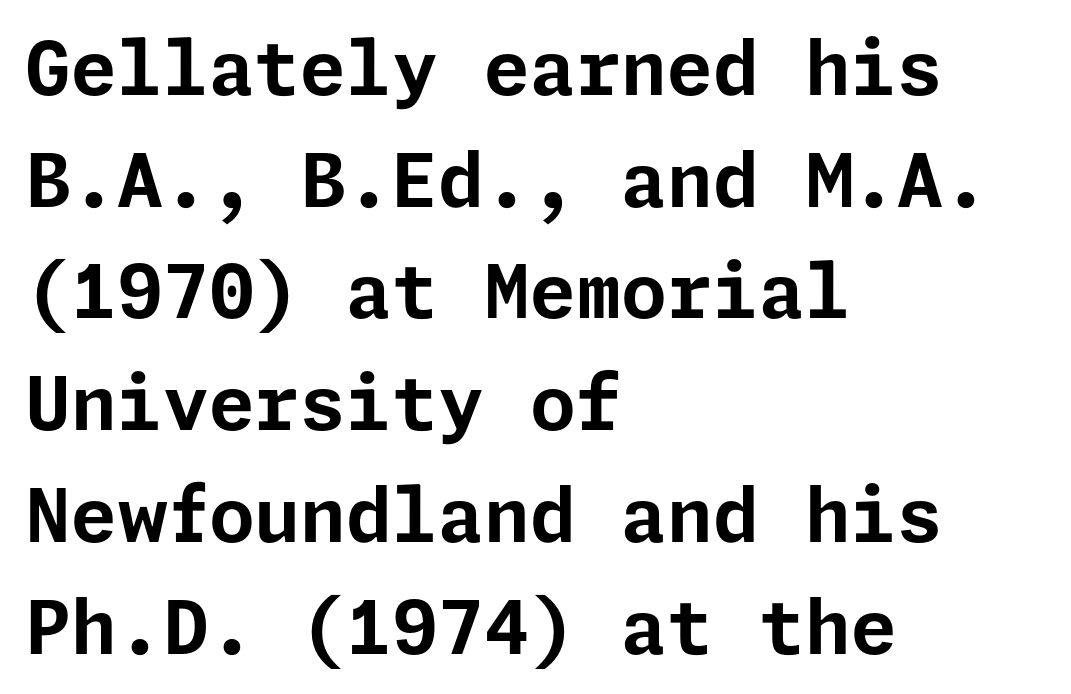
{"serif": "no", "italic": "no", "bold": "yes", "weight": "bold", "width": "normal", "stroke_contrast": "low", "x_height": "medium", "underline": "no", "align": "left", "line_spacing": "normal", "line_spacing_ratio": 1.51, "letter_spacing": "normal", "letter_spacing_em": 0.0, "glyph_px": 74}
